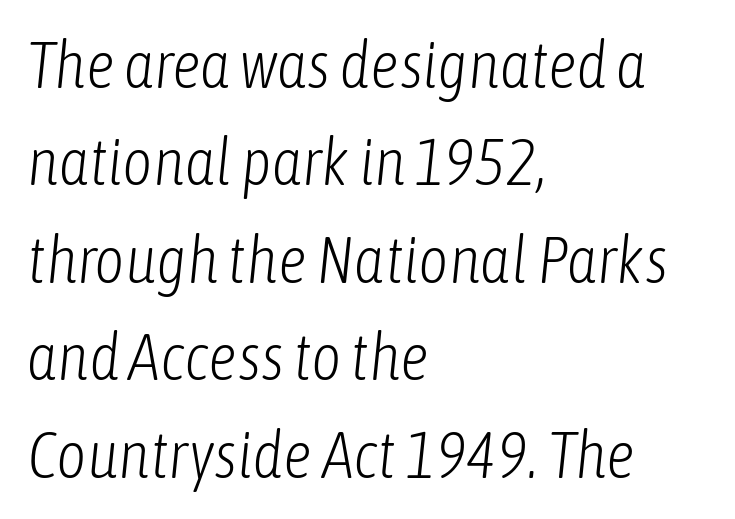
{"italic": "yes", "lean": "right", "slant_degrees": 6, "bold": "no", "weight": "light", "width": "condensed", "stroke_contrast": "low", "x_height": "medium", "monospaced": "no", "underline": "no", "align": "left", "line_spacing": "normal", "line_spacing_ratio": 1.5, "letter_spacing": "normal", "letter_spacing_em": 0.0, "glyph_px": 65}
